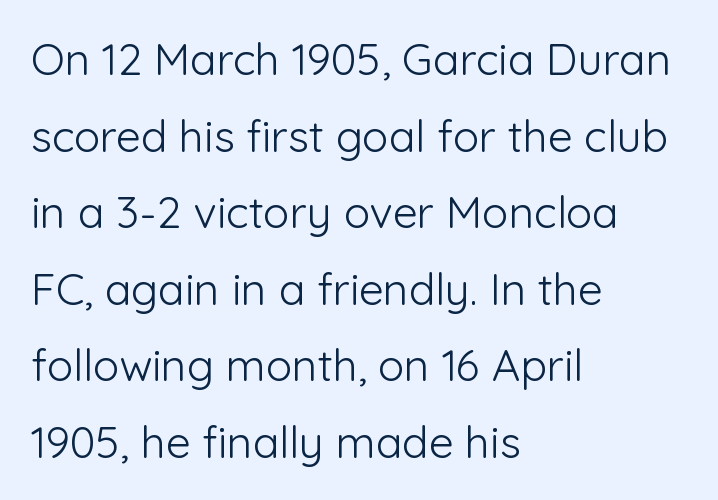
{"serif": "no", "italic": "no", "bold": "no", "weight": "light", "width": "normal", "stroke_contrast": "low", "x_height": "medium", "monospaced": "no", "underline": "no", "align": "left", "line_spacing_ratio": 1.74, "letter_spacing": "normal", "letter_spacing_em": 0.0, "glyph_px": 44}
